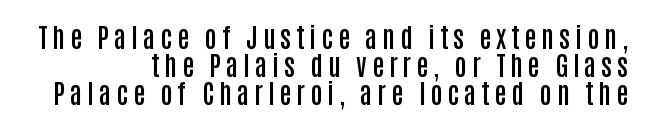
The axis of the letterforms is exactly vertical. These lines stack with their right ends in a neat column. These words are printed semibold, heavier than regular yet not bold. Vertically, the passage feels compressed, each row crowding the next.
